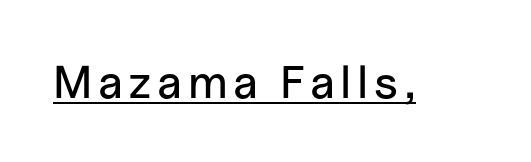
{"serif": "no", "italic": "no", "width": "normal", "stroke_contrast": "low", "x_height": "medium", "monospaced": "no", "underline": "yes", "glyph_px": 46}
